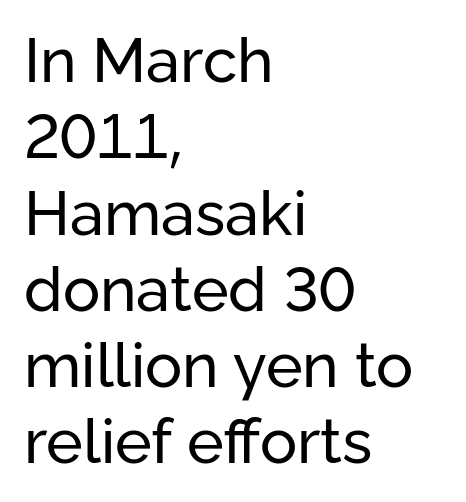
Q: Is the text bold? A: No.
Q: Is the text italic (slanted)? A: No, it is upright.
Q: Is the typeface a serif or a sans-serif typeface? A: Sans-serif.
Q: Is the text underlined? A: No.
Q: How is the paragraph aligned? A: Left-aligned.
Q: Is the spacing between letters normal or unusually wide? A: Normal.
Q: Width (condensed, normal, or wide)? A: Normal.
Q: Stroke contrast? A: Low.
Q: x-height? A: Medium.
Q: Monospaced? A: No.
